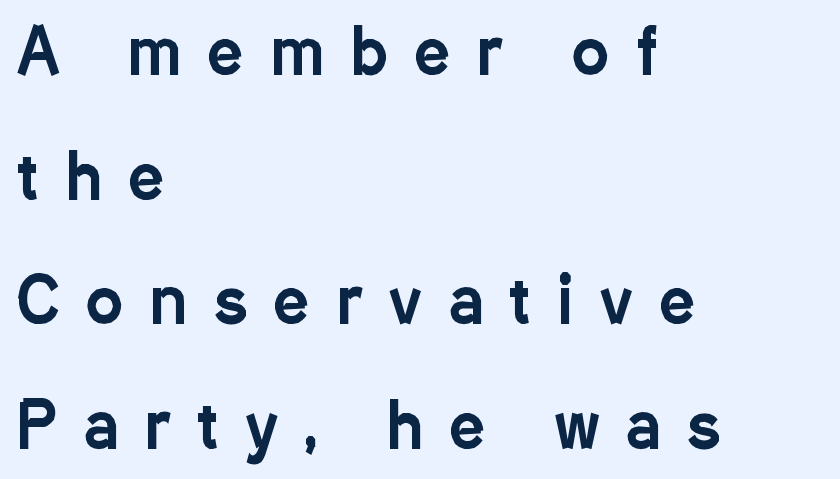
The image shows 62 px condensed sans-serif type, upright; set left-aligned, loose line spacing (2.01x), unusually wide letter spacing (+0.44 em), not underlined; low stroke contrast and a medium x-height.
